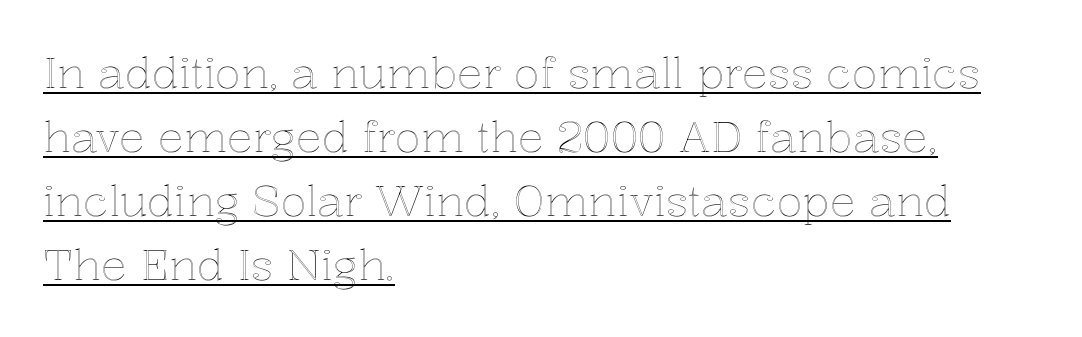
The image shows 43 px text type, upright; set left-aligned, normal line spacing (1.49x), normal letter spacing, underlined; a medium x-height.
